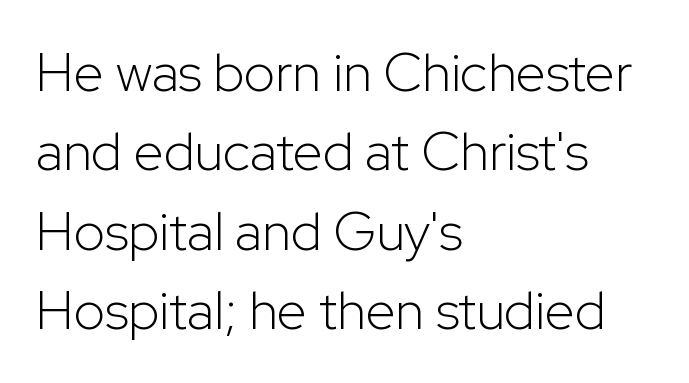
Q: Is the text bold? A: No.
Q: Is the text italic (slanted)? A: No, it is upright.
Q: Is the typeface a serif or a sans-serif typeface? A: Sans-serif.
Q: Is the text underlined? A: No.
Q: How is the paragraph aligned? A: Left-aligned.
Q: Is the spacing between letters normal or unusually wide? A: Normal.
Q: Is the spacing between lines tight, normal or loose? A: Normal.
Q: Width (condensed, normal, or wide)? A: Normal.
Q: Stroke contrast? A: Low.
Q: x-height? A: Medium.
Q: Monospaced? A: No.
